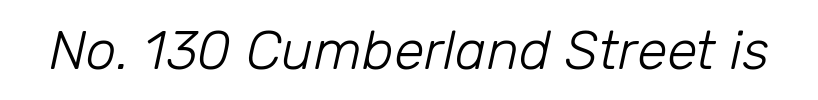
{"italic": "yes", "lean": "right", "slant_degrees": 12, "bold": "no", "weight": "light", "width": "normal", "stroke_contrast": "low", "x_height": "medium", "monospaced": "no", "underline": "no", "letter_spacing": "normal", "letter_spacing_em": 0.0, "glyph_px": 55}
